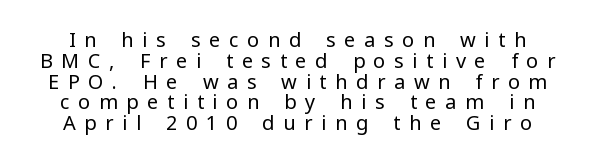
The image shows 20 px text type, upright; set tight line spacing (1.04x), unusually wide letter spacing (+0.43 em), not underlined.
